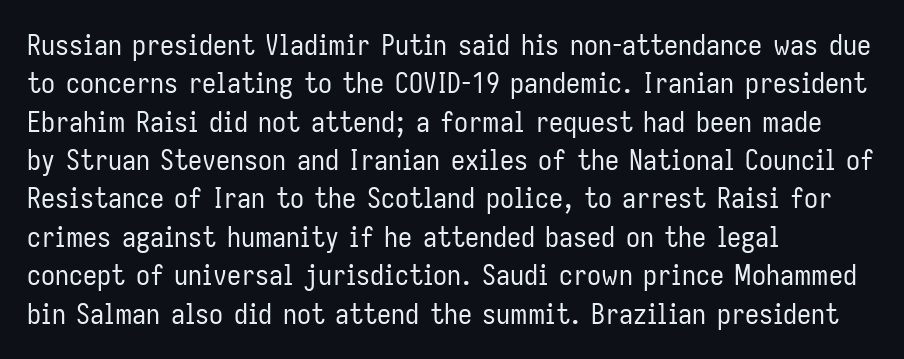
The lettering stays uniformly vertical, giving the passage a roman look. Typeset ragged right — the left edge is the straight one. The typesetting does not lean heavy: it is not bold. Spacing between characters is what you'd get straight out of the box.
